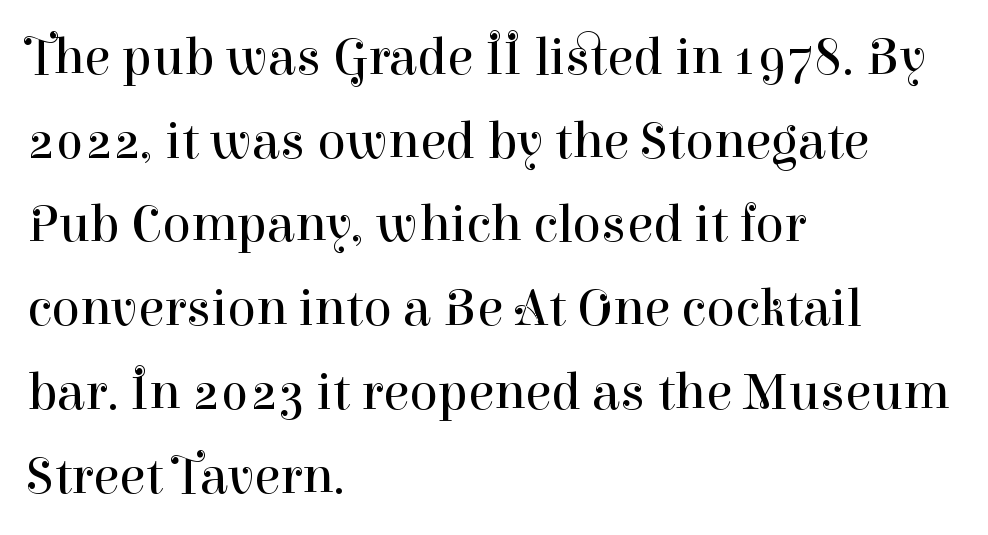
The image shows 53 px regular-weight serif type, upright; set left-aligned, normal line spacing (1.58x), normal letter spacing, not underlined; high stroke contrast and a medium x-height.
